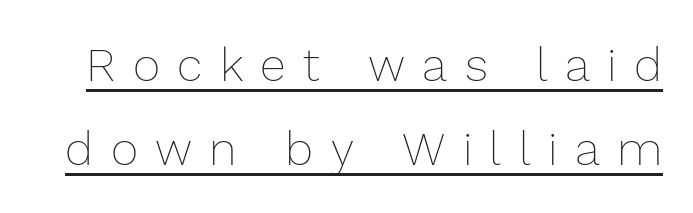
Q: Is the text bold? A: No.
Q: Is the text italic (slanted)? A: No, it is upright.
Q: Is the text underlined? A: Yes.
Q: Is the spacing between letters normal or unusually wide? A: Unusually wide.
Q: Width (condensed, normal, or wide)? A: Normal.
Q: Stroke contrast? A: Low.
Q: x-height? A: Medium.
Q: Monospaced? A: No.
